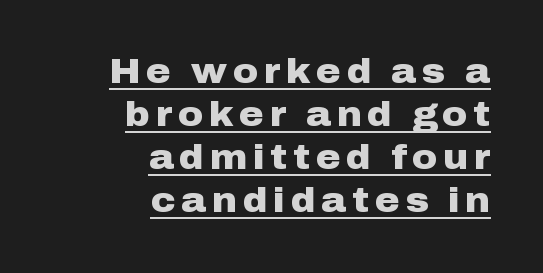
{"serif": "no", "italic": "no", "bold": "yes", "weight": "heavy", "width": "wide", "stroke_contrast": "low", "x_height": "medium", "monospaced": "no", "underline": "yes", "align": "right", "line_spacing": "normal", "line_spacing_ratio": 1.26, "glyph_px": 34}
